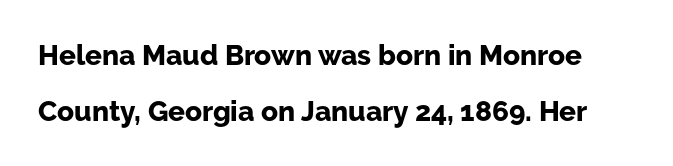
Q: Is the text bold? A: Yes.
Q: Is the text italic (slanted)? A: No, it is upright.
Q: Is the typeface a serif or a sans-serif typeface? A: Sans-serif.
Q: Is the text underlined? A: No.
Q: Is the spacing between letters normal or unusually wide? A: Normal.
Q: Is the spacing between lines tight, normal or loose? A: Loose.
Q: Width (condensed, normal, or wide)? A: Normal.
Q: Stroke contrast? A: Low.
Q: x-height? A: Medium.
Q: Monospaced? A: No.
